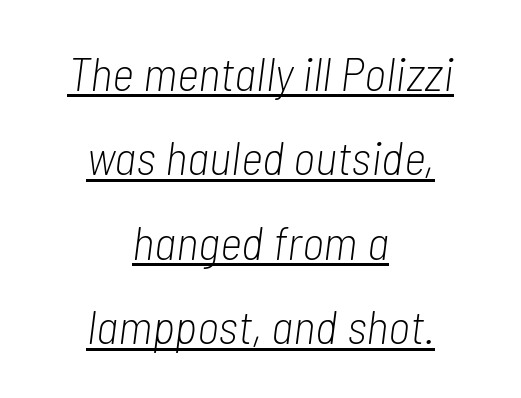
The image shows 48 px light, condensed type, italic (leaning right); set centered, line spacing 1.76x, normal letter spacing, underlined; low stroke contrast and a medium x-height.
